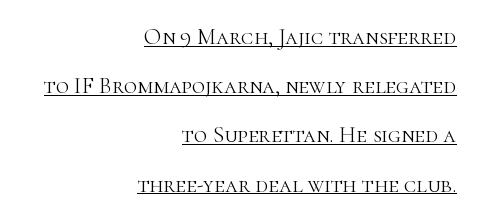
The image shows 23 px text type, upright; set right-aligned, loose line spacing (2.14x), normal letter spacing, underlined.
